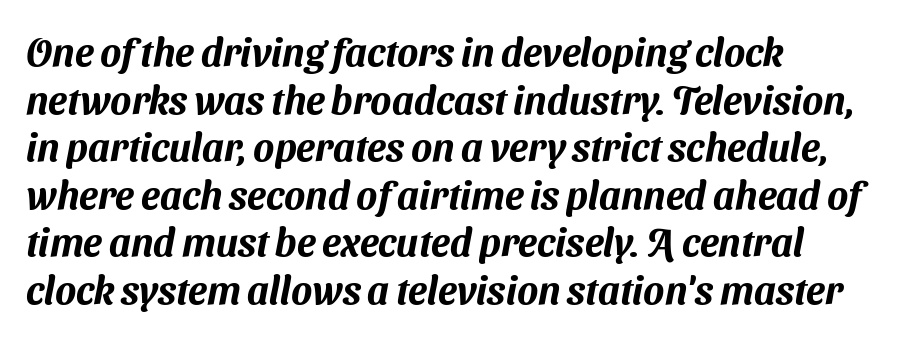
Left-aligned paragraph, ragged on the right. The gap between lines stays unmarked. Nothing unusual about the tracking: characters are spaced as the font intends. This is sans-serif lettering, the kind often seen on screens and signage. Varying glyph widths throughout — classic text-font behaviour.
